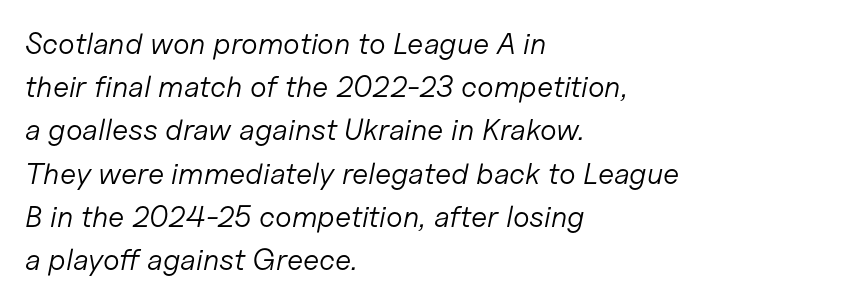
Designer's note — italics engaged. Looks like regular typesetting: each glyph gets only the width it needs. Is the type heavy? It reads as light-to-regular instead. The lines in this sample share a left origin and differ only in where they stop.
